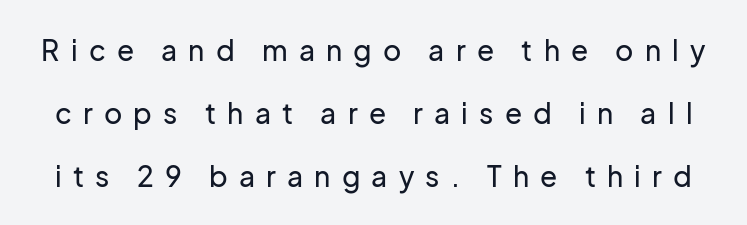
Q: Is the text italic (slanted)? A: No, it is upright.
Q: Is the typeface a serif or a sans-serif typeface? A: Sans-serif.
Q: Is the text underlined? A: No.
Q: Is the spacing between letters normal or unusually wide? A: Unusually wide.
Q: Is the spacing between lines tight, normal or loose? A: Loose.
Q: Width (condensed, normal, or wide)? A: Normal.
Q: Stroke contrast? A: Low.
Q: x-height? A: Medium.
Q: Monospaced? A: No.
